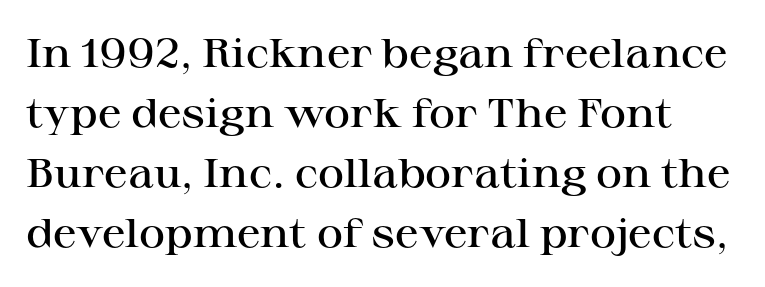
A bare baseline throughout the passage. Does the type have serifs? Yes, each stem ends in a small foot. The gaps between neighbouring characters are ordinary and unremarkable. This sample keeps an unexceptional amount of space between lines.
